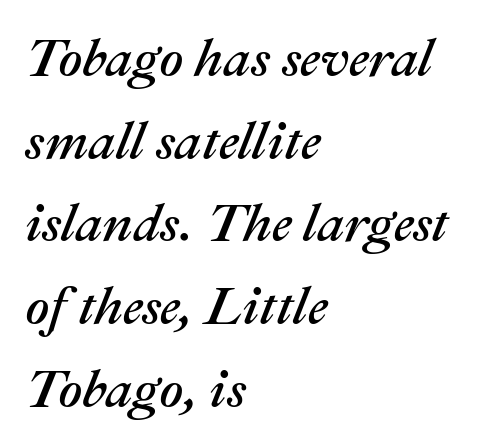
Q: Is the text italic (slanted)? A: Yes, it leans right by about 22 degrees.
Q: Is the text underlined? A: No.
Q: How is the paragraph aligned? A: Left-aligned.
Q: Is the spacing between letters normal or unusually wide? A: Normal.
Q: Is the spacing between lines tight, normal or loose? A: Normal.
Q: Width (condensed, normal, or wide)? A: Normal.
Q: Stroke contrast? A: Medium.
Q: x-height? A: Medium.
Q: Monospaced? A: No.
